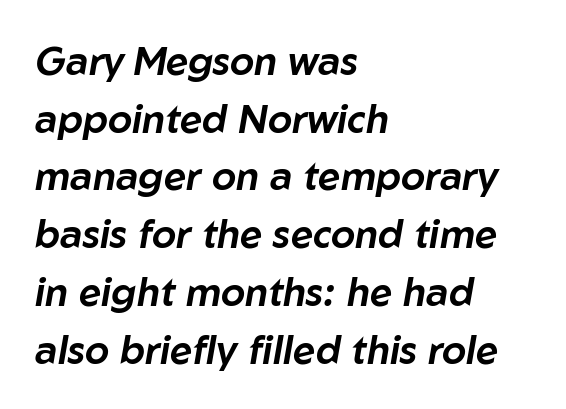
Q: Is the text italic (slanted)? A: Yes, it leans right by about 10 degrees.
Q: Is the text underlined? A: No.
Q: How is the paragraph aligned? A: Left-aligned.
Q: Is the spacing between letters normal or unusually wide? A: Normal.
Q: Is the spacing between lines tight, normal or loose? A: Normal.
Q: Width (condensed, normal, or wide)? A: Normal.
Q: Stroke contrast? A: Low.
Q: x-height? A: Medium.
Q: Monospaced? A: No.
